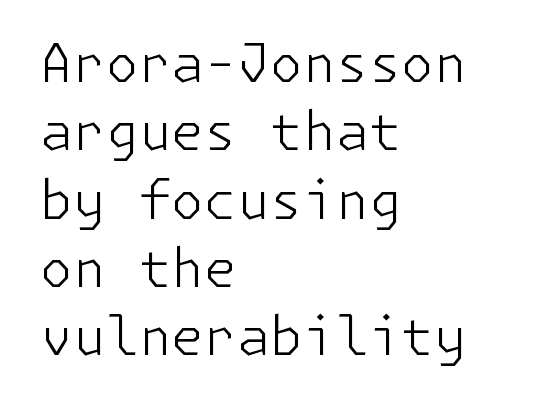
Q: Is the text bold? A: No.
Q: Is the text italic (slanted)? A: No, it is upright.
Q: Is the typeface a serif or a sans-serif typeface? A: Sans-serif.
Q: Is the text underlined? A: No.
Q: How is the paragraph aligned? A: Left-aligned.
Q: Is the spacing between letters normal or unusually wide? A: Normal.
Q: Is the spacing between lines tight, normal or loose? A: Normal.
Q: Width (condensed, normal, or wide)? A: Normal.
Q: Stroke contrast? A: Low.
Q: x-height? A: Medium.
